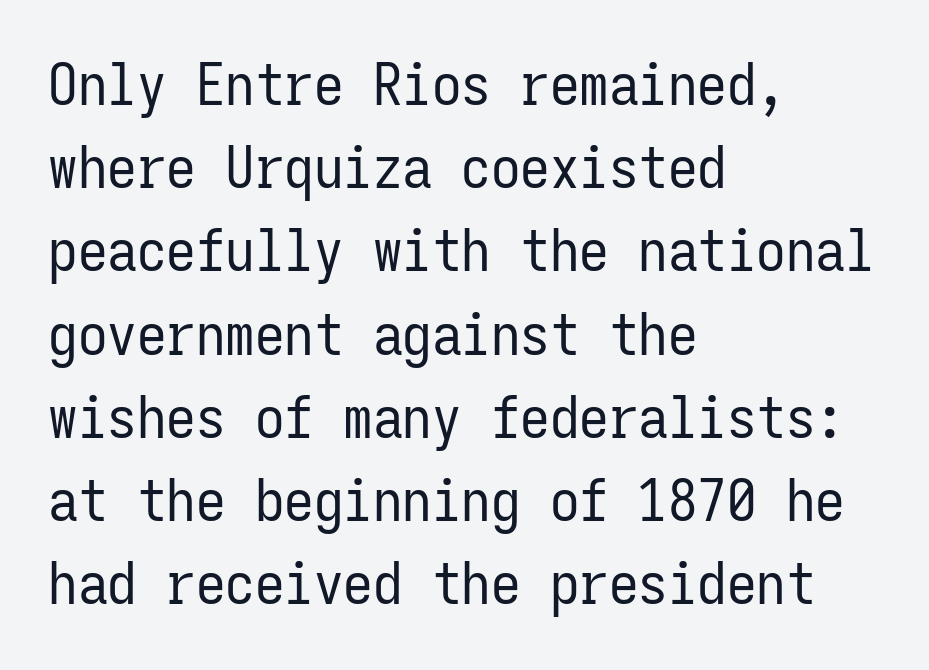
The font family rendered here belongs to the sans-serif group. This reads as an unemphasized weight, regular at the heaviest. A typesetter would mark this as roman, not italic. The face used here is monospaced, like something from a code editor. Has an underline been added? It has not.
